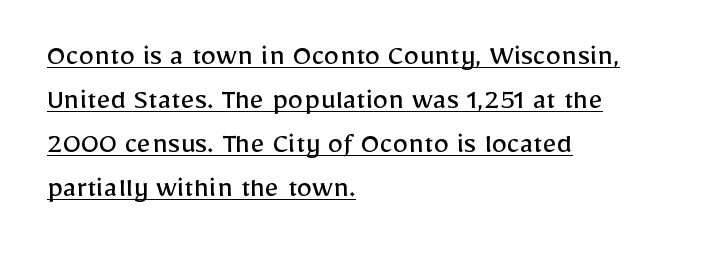
Q: Is the text bold? A: No.
Q: Is the text italic (slanted)? A: No, it is upright.
Q: Is the typeface a serif or a sans-serif typeface? A: Sans-serif.
Q: Is the text underlined? A: Yes.
Q: How is the paragraph aligned? A: Left-aligned.
Q: Is the spacing between letters normal or unusually wide? A: Normal.
Q: Is the spacing between lines tight, normal or loose? A: Normal.
Q: Width (condensed, normal, or wide)? A: Normal.
Q: Stroke contrast? A: Low.
Q: x-height? A: Medium.
Q: Monospaced? A: No.
